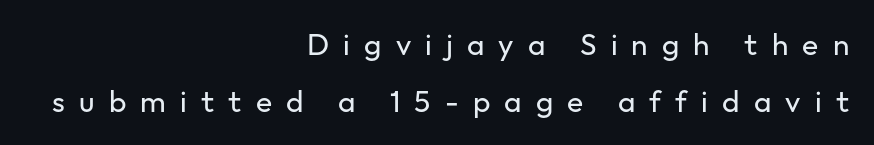
Q: Is the text bold? A: No.
Q: Is the text italic (slanted)? A: No, it is upright.
Q: Is the typeface a serif or a sans-serif typeface? A: Sans-serif.
Q: Is the text underlined? A: No.
Q: How is the paragraph aligned? A: Right-aligned.
Q: Is the spacing between letters normal or unusually wide? A: Unusually wide.
Q: Width (condensed, normal, or wide)? A: Normal.
Q: Stroke contrast? A: Low.
Q: x-height? A: Medium.
Q: Monospaced? A: No.
